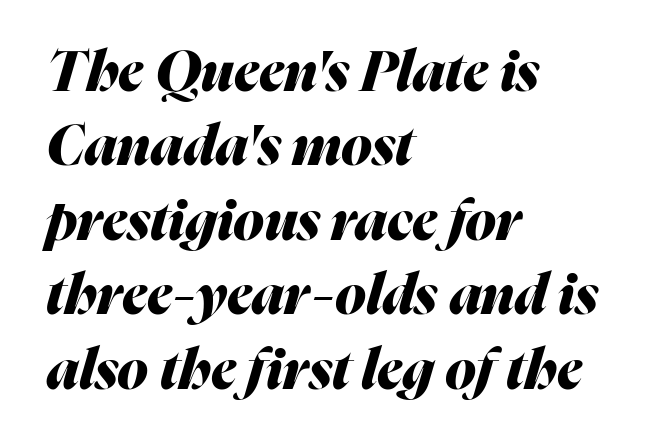
Q: Is the text bold? A: Yes.
Q: Is the text italic (slanted)? A: Yes, it leans right by about 16 degrees.
Q: Is the text underlined? A: No.
Q: How is the paragraph aligned? A: Left-aligned.
Q: Is the spacing between letters normal or unusually wide? A: Normal.
Q: Is the spacing between lines tight, normal or loose? A: Normal.
Q: Width (condensed, normal, or wide)? A: Normal.
Q: Stroke contrast? A: Medium.
Q: x-height? A: Medium.
Q: Monospaced? A: No.
